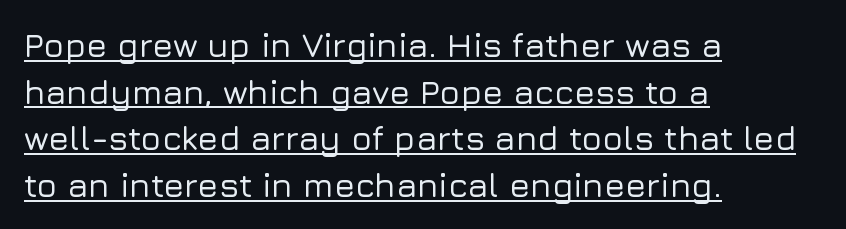
Style check: upright. Where is the straight margin? On the left. Leading matches the norm, producing a regular column. The letters advance in unequal steps, a hallmark of proportional type. Between one letter and the next there's only the usual sliver of space.
